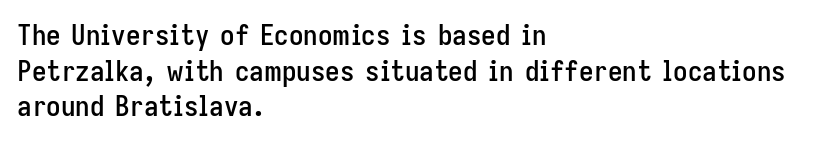
Q: Is the text italic (slanted)? A: No, it is upright.
Q: Is the typeface a serif or a sans-serif typeface? A: Sans-serif.
Q: Is the text underlined? A: No.
Q: How is the paragraph aligned? A: Left-aligned.
Q: Is the spacing between letters normal or unusually wide? A: Normal.
Q: Width (condensed, normal, or wide)? A: Condensed.
Q: Stroke contrast? A: Low.
Q: x-height? A: Medium.
Q: Monospaced? A: No.
